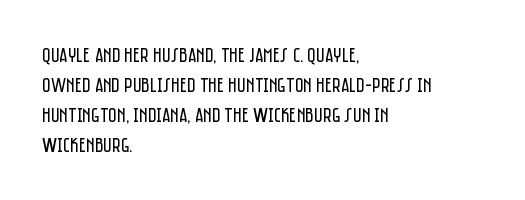
Q: Is the text bold? A: No.
Q: Is the text italic (slanted)? A: No, it is upright.
Q: Is the text underlined? A: No.
Q: How is the paragraph aligned? A: Left-aligned.
Q: Is the spacing between letters normal or unusually wide? A: Normal.
Q: Is the spacing between lines tight, normal or loose? A: Normal.
